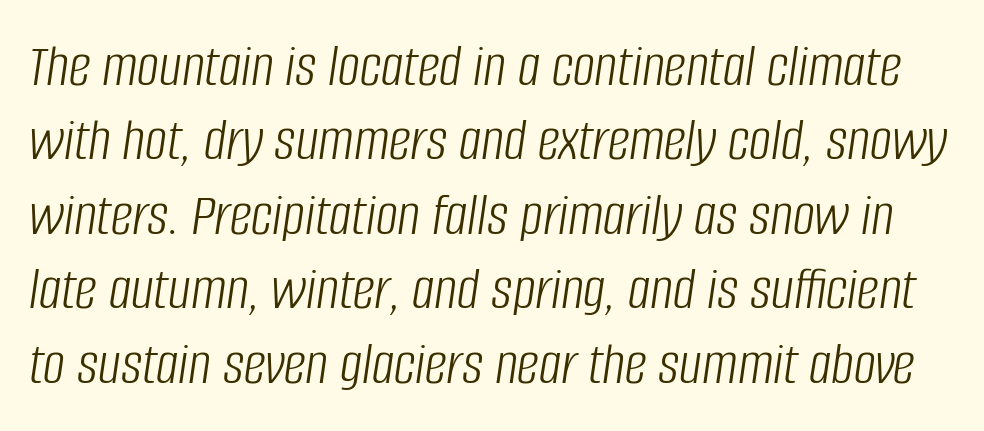
The image shows 62 px light, condensed type, italic (leaning right); set line spacing 1.2x, normal letter spacing, not underlined; low stroke contrast and a large x-height.
